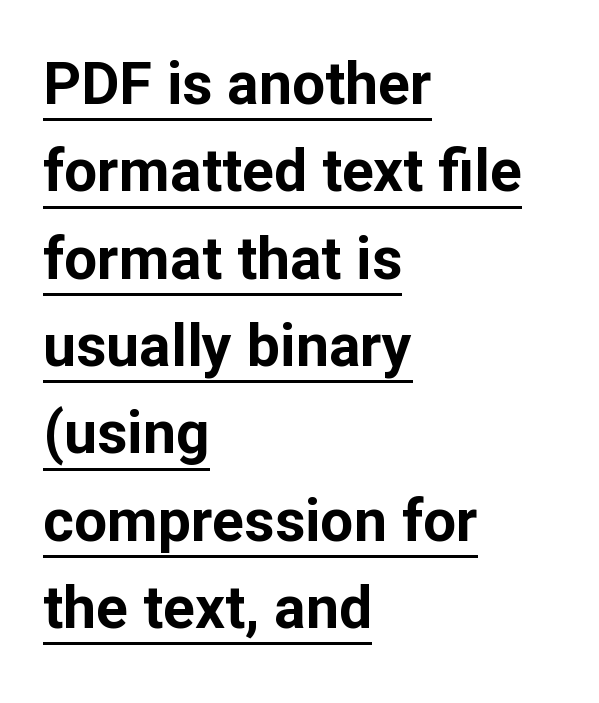
{"serif": "no", "italic": "no", "bold": "yes", "weight": "bold", "width": "normal", "stroke_contrast": "low", "x_height": "medium", "monospaced": "no", "underline": "yes", "align": "left", "line_spacing": "normal", "line_spacing_ratio": 1.48, "letter_spacing": "normal", "letter_spacing_em": 0.0, "glyph_px": 59}
